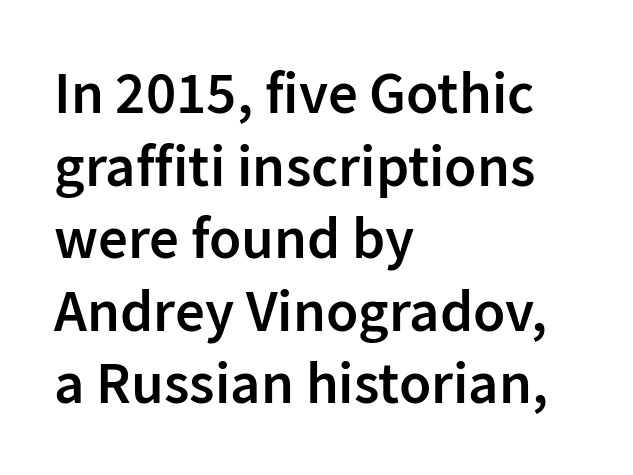
Q: Is the text bold? A: Semi-bold.
Q: Is the text italic (slanted)? A: No, it is upright.
Q: Is the typeface a serif or a sans-serif typeface? A: Sans-serif.
Q: Is the text underlined? A: No.
Q: How is the paragraph aligned? A: Left-aligned.
Q: Is the spacing between letters normal or unusually wide? A: Normal.
Q: Width (condensed, normal, or wide)? A: Normal.
Q: Stroke contrast? A: Low.
Q: x-height? A: Medium.
Q: Monospaced? A: No.
